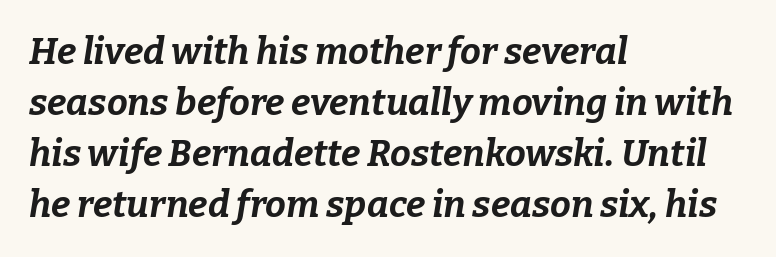
Q: Is the text bold? A: Yes.
Q: Is the text italic (slanted)? A: Yes, it leans right by about 9 degrees.
Q: Is the text underlined? A: No.
Q: How is the paragraph aligned? A: Left-aligned.
Q: Is the spacing between letters normal or unusually wide? A: Normal.
Q: Is the spacing between lines tight, normal or loose? A: Normal.
Q: Width (condensed, normal, or wide)? A: Normal.
Q: Stroke contrast? A: Low.
Q: x-height? A: Medium.
Q: Monospaced? A: No.
